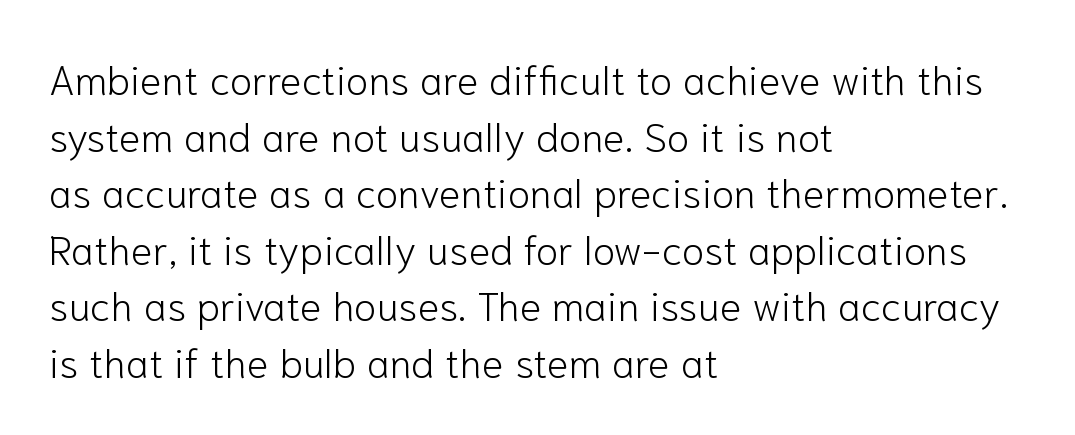
Vertically, the passage feels balanced, rows spaced as you'd expect. The axis of the letterforms is exactly vertical. A quiet, ordinary-to-light weight characterises the typeface. The ragged edge is on the right, which tells us the setting is flush left.
